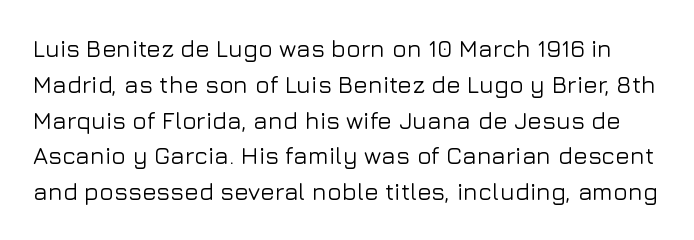
The image shows 24 px text type, upright; set normal line spacing (1.49x), normal letter spacing, not underlined.
